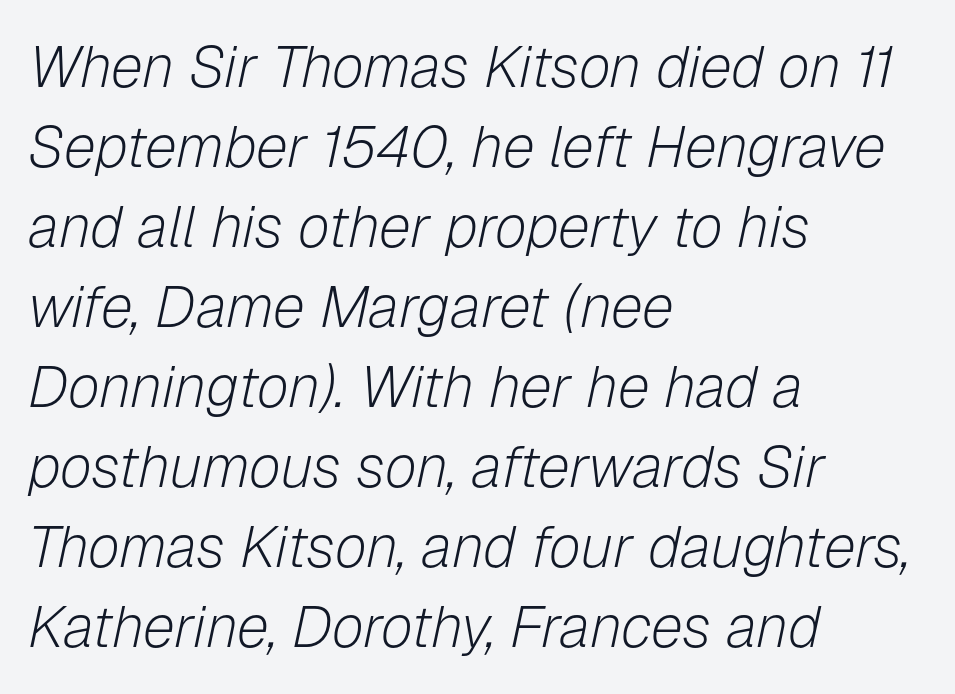
The image shows 58 px light type, italic (leaning right); set left-aligned, normal line spacing (1.38x), normal letter spacing, not underlined; low stroke contrast and a medium x-height.
